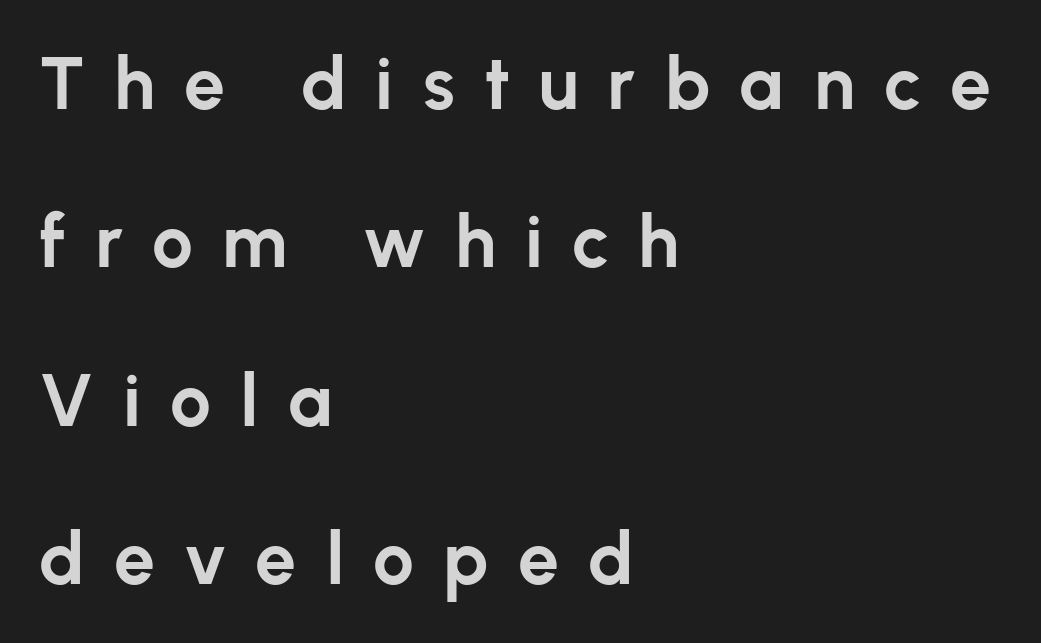
The image shows 73 px bold sans-serif type, upright; set left-aligned, loose line spacing (2.17x), unusually wide letter spacing (+0.4 em), not underlined; low stroke contrast and a medium x-height.
